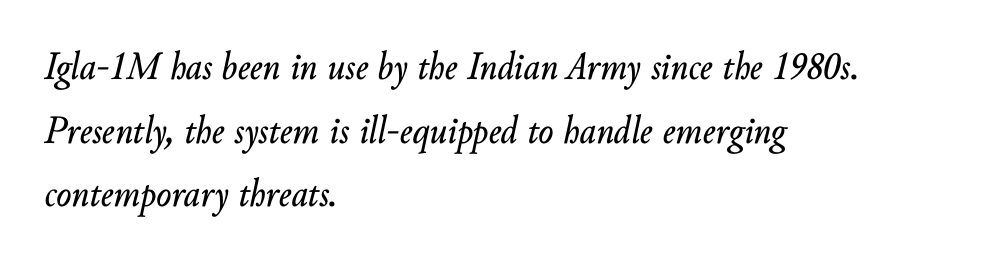
Casual observation: everything's shoved over to the left. The rendering uses natural spacing where letterforms have individual widths. Honestly, there is no underline to notice here at all. No extra tracking has been applied to these lines. If you measured baseline to baseline, you'd find a middling distance. The whole block is typeset with a tilt.
